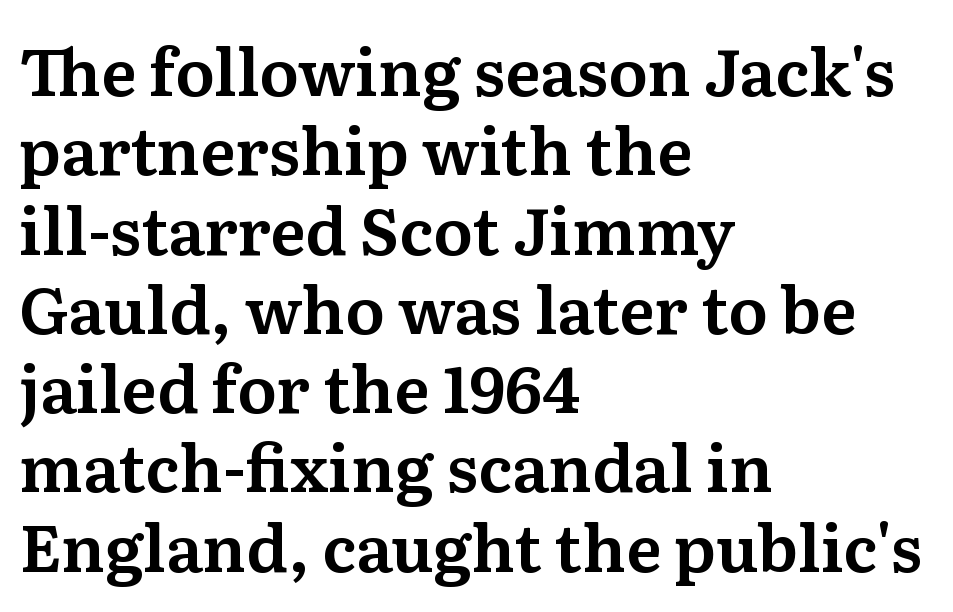
Designer's note — italics off, roman on. A typesetter would call this proportional, since set widths differ per character. Descenders are the only things crossing below the line. Short note: letters normally spaced.
